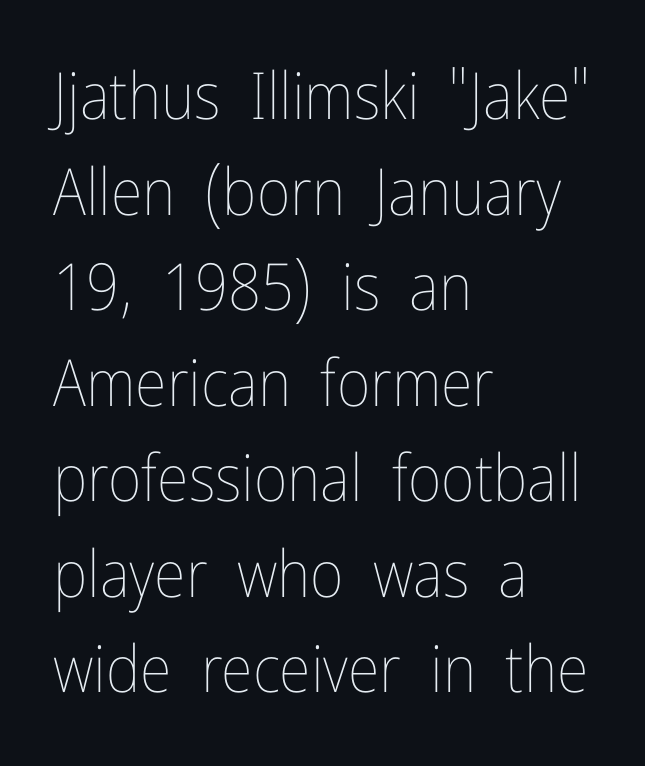
Each letter keeps its own natural width here, so spacing adapts to shape. Each row of text sits above clean, open space. What's the leading like? Ordinary, nothing unusual. The tracking reads as untouched default to a designer's eye.
